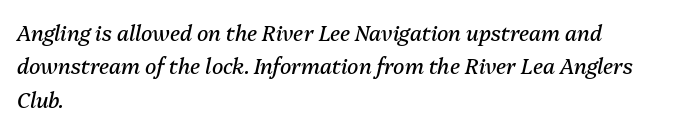
Q: Is the text bold? A: No.
Q: Is the text italic (slanted)? A: Yes, it leans right by about 13 degrees.
Q: Is the text underlined? A: No.
Q: How is the paragraph aligned? A: Left-aligned.
Q: Is the spacing between letters normal or unusually wide? A: Normal.
Q: Is the spacing between lines tight, normal or loose? A: Normal.
